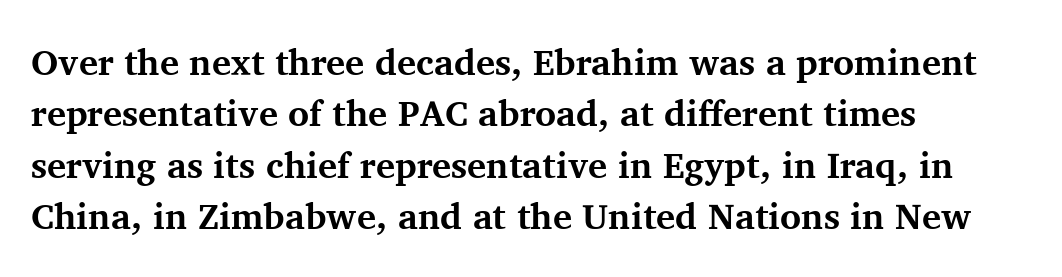
Q: Is the text bold? A: Yes.
Q: Is the text italic (slanted)? A: No, it is upright.
Q: Is the typeface a serif or a sans-serif typeface? A: Serif.
Q: Is the text underlined? A: No.
Q: How is the paragraph aligned? A: Left-aligned.
Q: Is the spacing between letters normal or unusually wide? A: Normal.
Q: Is the spacing between lines tight, normal or loose? A: Normal.
Q: Width (condensed, normal, or wide)? A: Normal.
Q: Stroke contrast? A: Medium.
Q: x-height? A: Medium.
Q: Monospaced? A: No.
